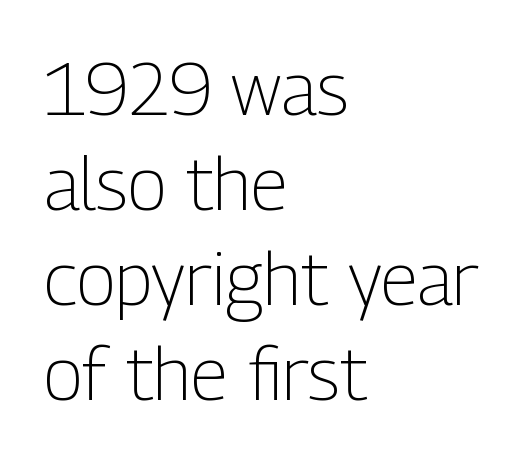
{"serif": "no", "italic": "no", "bold": "no", "weight": "light", "width": "condensed", "stroke_contrast": "low", "x_height": "medium", "monospaced": "no", "underline": "no", "align": "left", "line_spacing": "normal", "line_spacing_ratio": 1.3, "letter_spacing": "normal", "letter_spacing_em": 0.0, "glyph_px": 73}
